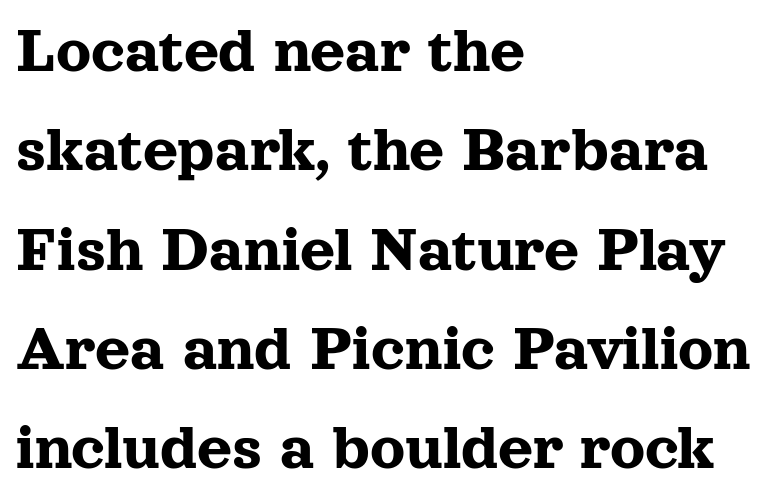
Descender tails drop into unmarked territory. Looks like regular typesetting: each glyph gets only the width it needs. A typesetter would call this leading conventional body-copy spacing. Visually the block forms a straight wall on the left and a jagged coastline on the right. Tracking value appears to be zero — textbook default spacing. The lettering holds an erect, upright posture throughout.
